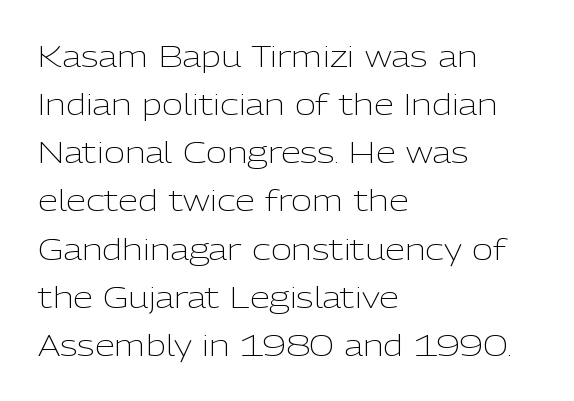
Q: Is the text bold? A: No.
Q: Is the text italic (slanted)? A: No, it is upright.
Q: Is the typeface a serif or a sans-serif typeface? A: Sans-serif.
Q: Is the text underlined? A: No.
Q: How is the paragraph aligned? A: Left-aligned.
Q: Is the spacing between letters normal or unusually wide? A: Normal.
Q: Is the spacing between lines tight, normal or loose? A: Normal.
Q: Width (condensed, normal, or wide)? A: Normal.
Q: Stroke contrast? A: Low.
Q: x-height? A: Medium.
Q: Monospaced? A: No.
